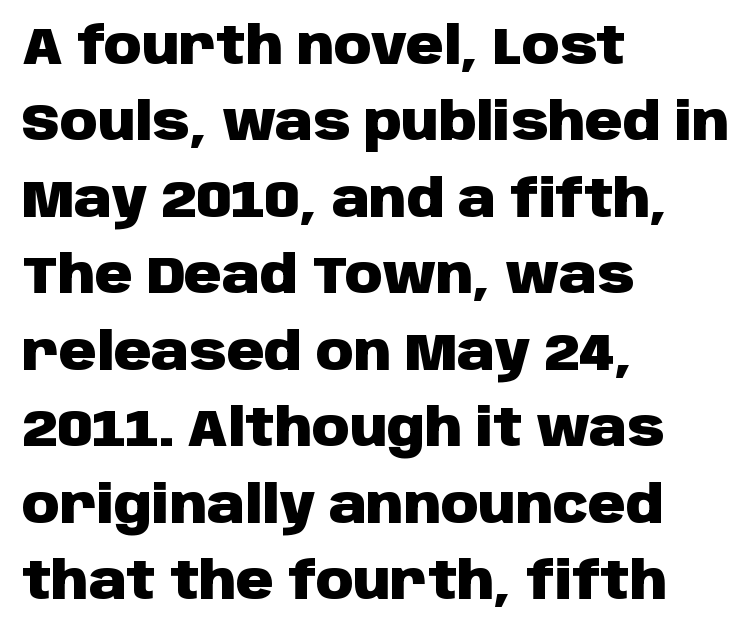
Q: Is the text bold? A: Yes.
Q: Is the text italic (slanted)? A: No, it is upright.
Q: Is the typeface a serif or a sans-serif typeface? A: Sans-serif.
Q: Is the text underlined? A: No.
Q: How is the paragraph aligned? A: Left-aligned.
Q: Is the spacing between letters normal or unusually wide? A: Normal.
Q: Is the spacing between lines tight, normal or loose? A: Normal.
Q: Width (condensed, normal, or wide)? A: Normal.
Q: Stroke contrast? A: Low.
Q: x-height? A: Large.
Q: Monospaced? A: No.
